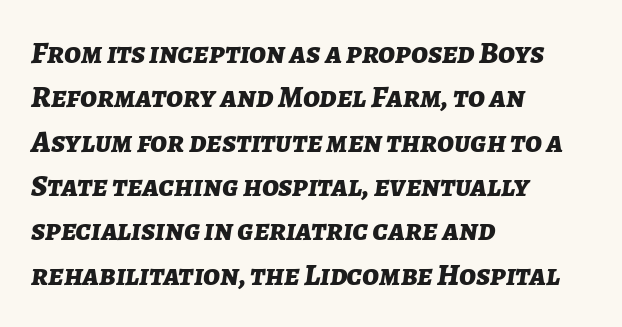
Q: Is the text bold? A: Yes.
Q: Is the text italic (slanted)? A: Yes, it leans right by about 7 degrees.
Q: Is the text underlined? A: No.
Q: How is the paragraph aligned? A: Left-aligned.
Q: Is the spacing between letters normal or unusually wide? A: Normal.
Q: Is the spacing between lines tight, normal or loose? A: Normal.
Q: Width (condensed, normal, or wide)? A: Normal.
Q: Stroke contrast? A: Low.
Q: x-height? A: Medium.
Q: Monospaced? A: No.
